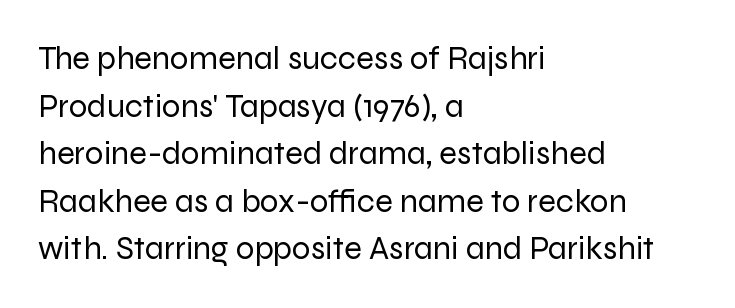
Examine the stroke ends and you'll find no serifs. You could call the tracking neutral — neither tight nor loose. Looks like regular typesetting: each glyph gets only the width it needs. The strokes carry an ordinary text weight at most. The lettering holds an erect, upright posture throughout. In terms of leading, this rendering sits right in the middle.
